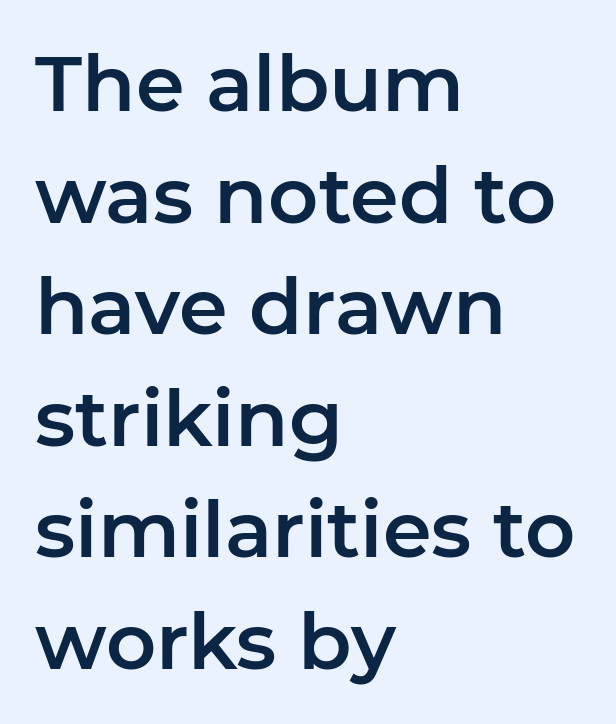
{"serif": "no", "italic": "no", "width": "normal", "stroke_contrast": "low", "x_height": "medium", "monospaced": "no", "underline": "no", "align": "left", "line_spacing": "normal", "line_spacing_ratio": 1.43, "letter_spacing": "normal", "letter_spacing_em": 0.0, "glyph_px": 78}
